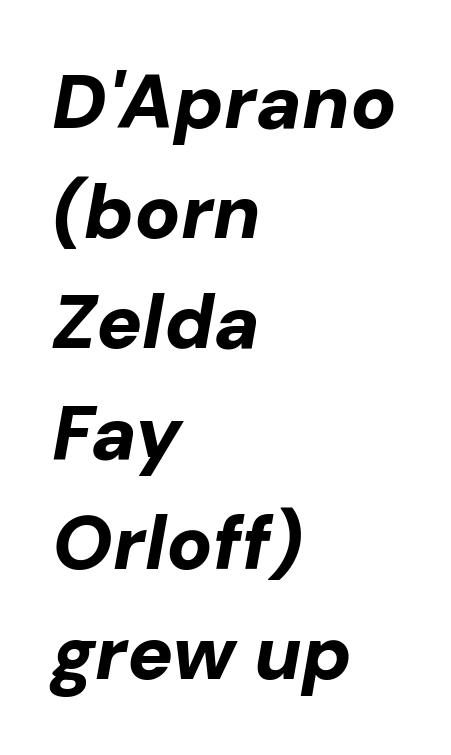
The image shows 76 px bold type, italic (leaning right); set left-aligned, normal line spacing (1.45x), normal letter spacing, not underlined; low stroke contrast and a medium x-height.
